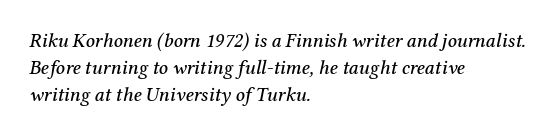
Q: Is the text italic (slanted)? A: Yes, it leans right by about 12 degrees.
Q: Is the text underlined? A: No.
Q: How is the paragraph aligned? A: Left-aligned.
Q: Is the spacing between letters normal or unusually wide? A: Normal.
Q: Is the spacing between lines tight, normal or loose? A: Normal.
